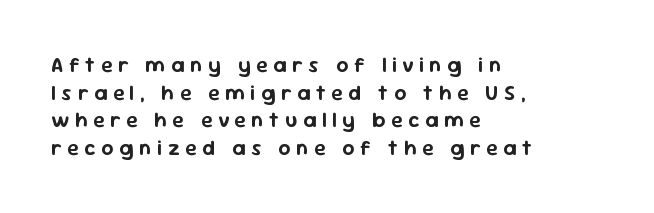
{"italic": "no", "underline": "no", "align": "left", "line_spacing": "normal", "line_spacing_ratio": 1.31, "letter_spacing": "wide", "letter_spacing_em": 0.27, "glyph_px": 21}
